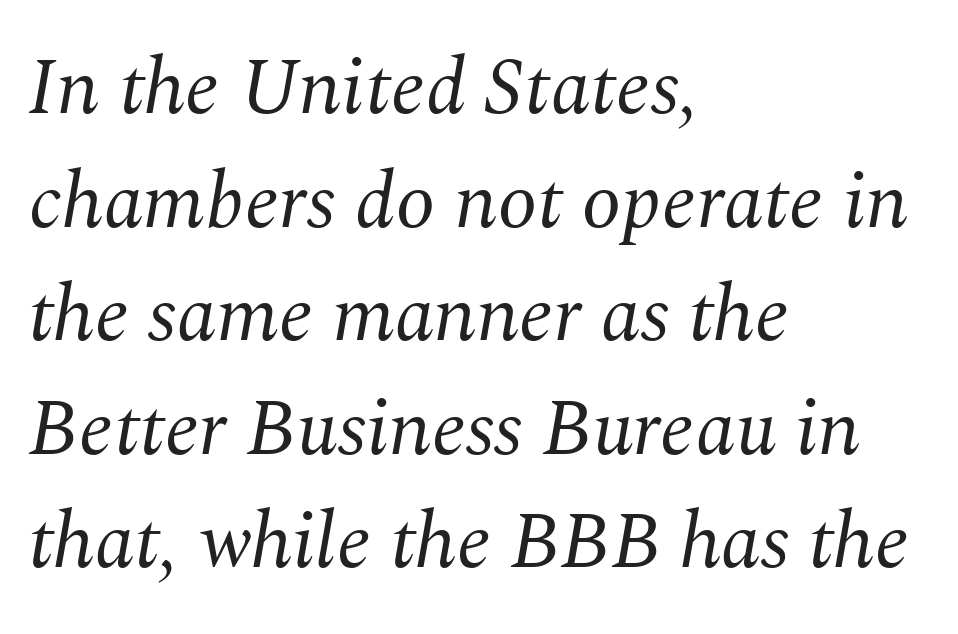
Small tapered or slab feet sit at the stroke ends, so this counts as serif. Weight: not bold — regular or lighter. Each row of text sits above clean, open space. Italic: yes, the glyphs are oblique. Alignment: flush left. This sample keeps an unexceptional amount of space between lines.
